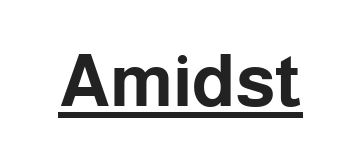
Q: Is the text bold? A: Yes.
Q: Is the text italic (slanted)? A: No, it is upright.
Q: Is the typeface a serif or a sans-serif typeface? A: Sans-serif.
Q: Is the text underlined? A: Yes.
Q: Is the spacing between letters normal or unusually wide? A: Normal.
Q: Width (condensed, normal, or wide)? A: Normal.
Q: Stroke contrast? A: Low.
Q: x-height? A: Medium.
Q: Monospaced? A: No.
